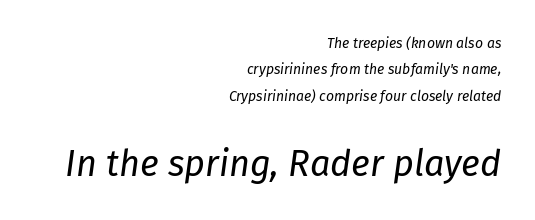
The passage is arranged like a letterhead date or caption credit — flush right. Default kerning and tracking; the words read as compact shapes. Here the designer chose a conventional face with non-uniform glyph widths. Nothing heavy about these letters — not bold at all. Designer's note — italics engaged. The space beneath each line is pristine and unruled.
